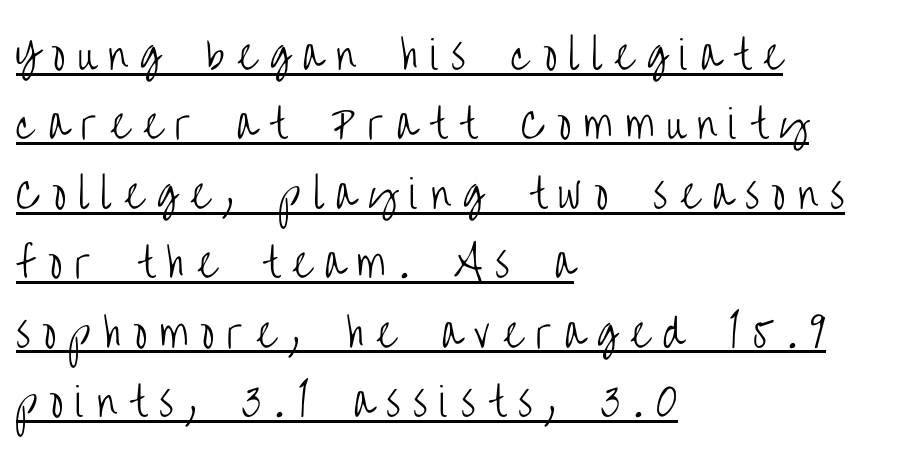
The image shows 39 px light, condensed sans-serif type, upright; set left-aligned, line spacing 1.78x, unusually wide letter spacing (+0.33 em), underlined; low stroke contrast and a large x-height.
